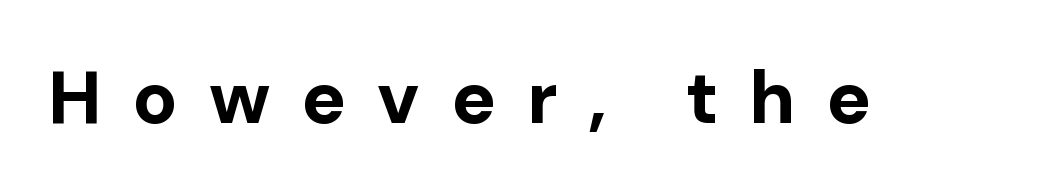
Q: Is the text bold? A: Yes.
Q: Is the text italic (slanted)? A: No, it is upright.
Q: Is the typeface a serif or a sans-serif typeface? A: Sans-serif.
Q: Is the text underlined? A: No.
Q: Is the spacing between letters normal or unusually wide? A: Unusually wide.
Q: Width (condensed, normal, or wide)? A: Normal.
Q: Stroke contrast? A: Low.
Q: x-height? A: Medium.
Q: Monospaced? A: No.
